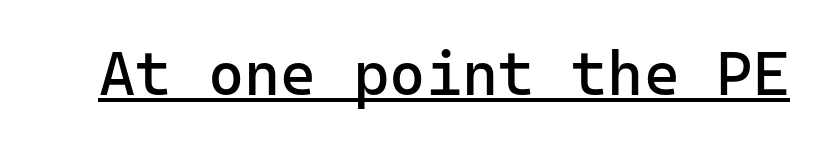
Q: Is the text bold? A: No.
Q: Is the text italic (slanted)? A: No, it is upright.
Q: Is the typeface a serif or a sans-serif typeface? A: Sans-serif.
Q: Is the text underlined? A: Yes.
Q: Is the spacing between letters normal or unusually wide? A: Normal.
Q: Width (condensed, normal, or wide)? A: Normal.
Q: Stroke contrast? A: Low.
Q: x-height? A: Medium.
Q: Monospaced? A: Yes.
